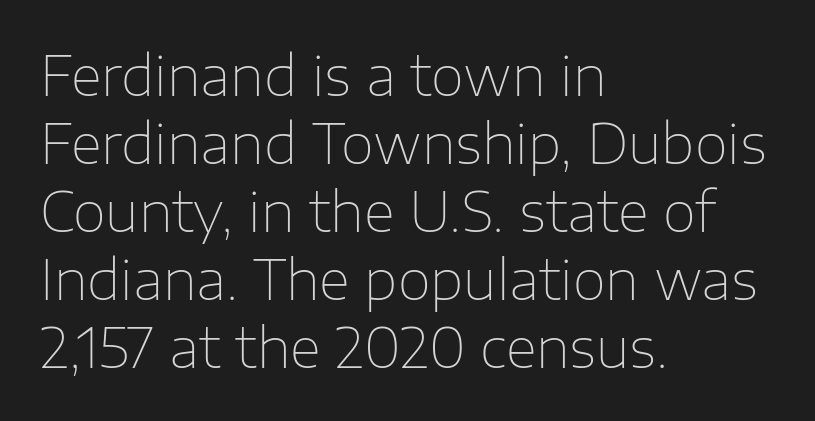
The image shows 54 px thin sans-serif type, upright; set left-aligned, normal line spacing (1.26x), normal letter spacing, not underlined; low stroke contrast and a medium x-height.
